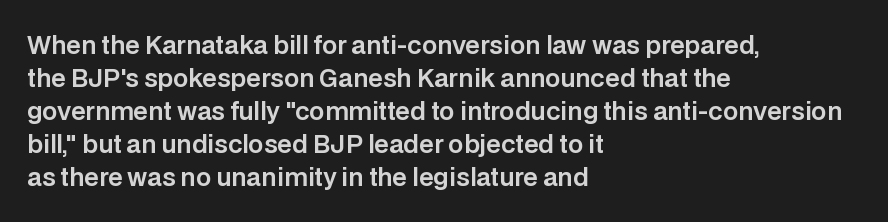
Q: Is the text italic (slanted)? A: No, it is upright.
Q: Is the text underlined? A: No.
Q: How is the paragraph aligned? A: Left-aligned.
Q: Is the spacing between letters normal or unusually wide? A: Normal.
Q: Is the spacing between lines tight, normal or loose? A: Normal.
